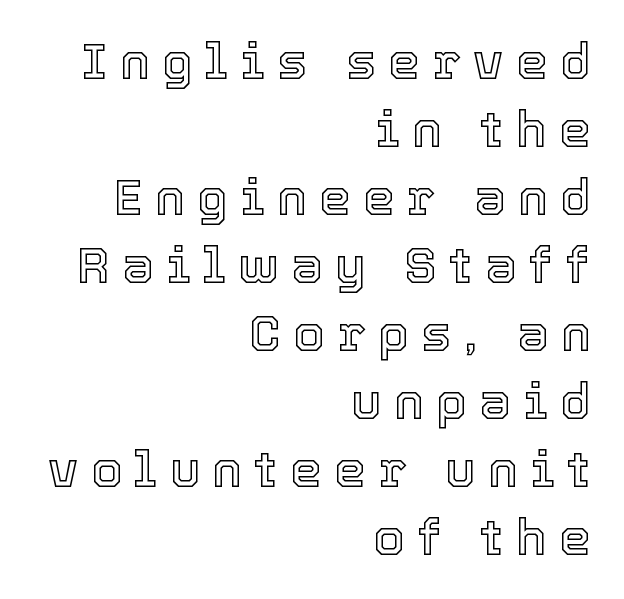
Q: Is the text italic (slanted)? A: No, it is upright.
Q: Is the text underlined? A: No.
Q: How is the paragraph aligned? A: Right-aligned.
Q: Is the spacing between letters normal or unusually wide? A: Unusually wide.
Q: Is the spacing between lines tight, normal or loose? A: Normal.
Q: Width (condensed, normal, or wide)? A: Normal.
Q: x-height? A: Medium.
Q: Monospaced? A: No.
